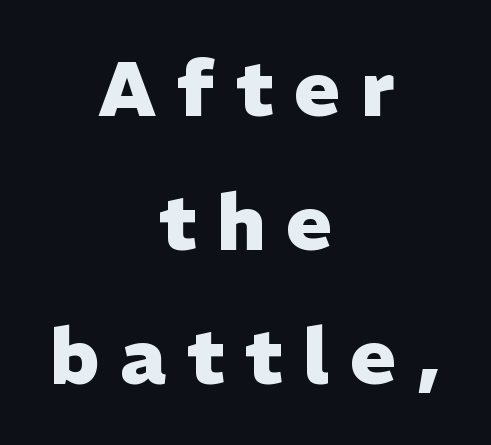
Q: Is the text bold? A: Yes.
Q: Is the text italic (slanted)? A: No, it is upright.
Q: Is the typeface a serif or a sans-serif typeface? A: Sans-serif.
Q: Is the text underlined? A: No.
Q: How is the paragraph aligned? A: Centered.
Q: Is the spacing between letters normal or unusually wide? A: Unusually wide.
Q: Width (condensed, normal, or wide)? A: Normal.
Q: Stroke contrast? A: Low.
Q: x-height? A: Medium.
Q: Monospaced? A: No.
